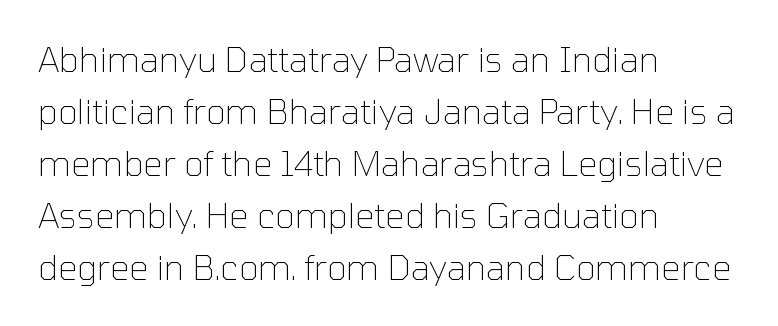
{"serif": "no", "italic": "no", "bold": "no", "weight": "thin", "width": "normal", "stroke_contrast": "low", "x_height": "medium", "monospaced": "no", "underline": "no", "align": "left", "line_spacing": "normal", "line_spacing_ratio": 1.53, "letter_spacing": "normal", "letter_spacing_em": 0.0, "glyph_px": 34}
